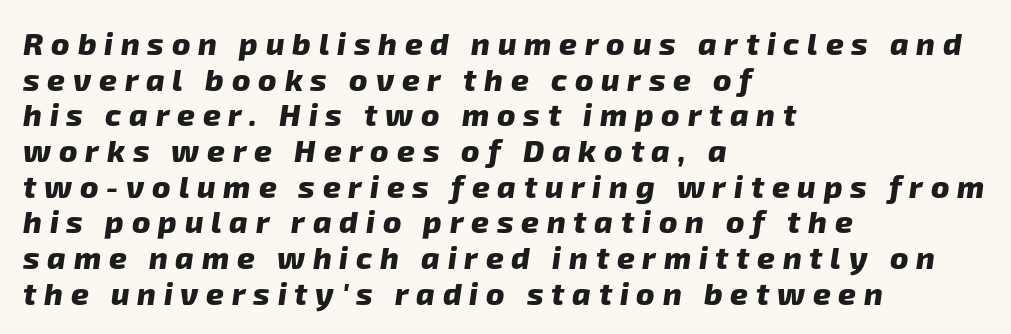
Q: Is the text bold? A: Yes.
Q: Is the typeface a serif or a sans-serif typeface? A: Sans-serif.
Q: Is the text underlined? A: No.
Q: How is the paragraph aligned? A: Left-aligned.
Q: Is the spacing between letters normal or unusually wide? A: Unusually wide.
Q: Is the spacing between lines tight, normal or loose? A: Tight.
Q: Width (condensed, normal, or wide)? A: Normal.
Q: Stroke contrast? A: Low.
Q: x-height? A: Medium.
Q: Monospaced? A: No.
